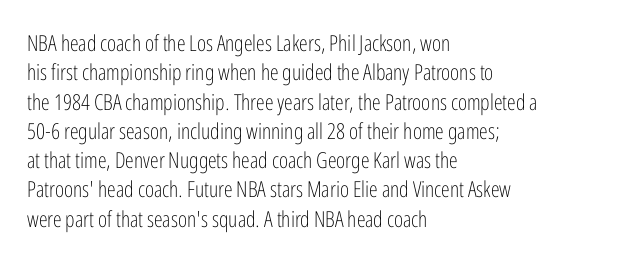
{"italic": "no", "bold": "no", "underline": "no", "align": "left", "line_spacing": "normal", "line_spacing_ratio": 1.33, "letter_spacing": "normal", "letter_spacing_em": 0.0, "glyph_px": 22}
